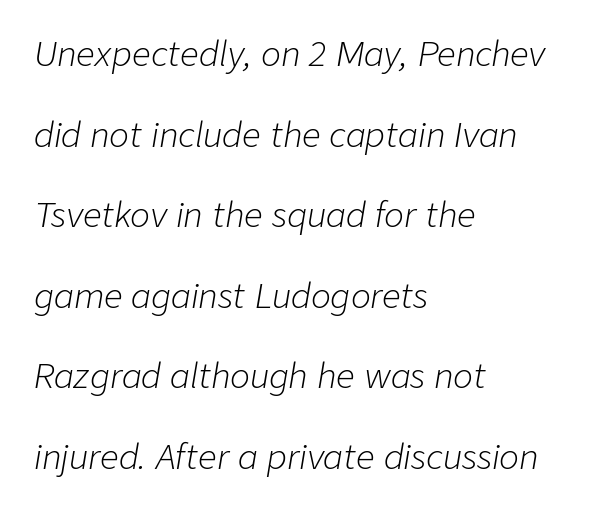
The image shows 33 px light type, italic (leaning right); set left-aligned, loose line spacing (2.44x), normal letter spacing, not underlined; low stroke contrast and a medium x-height.
